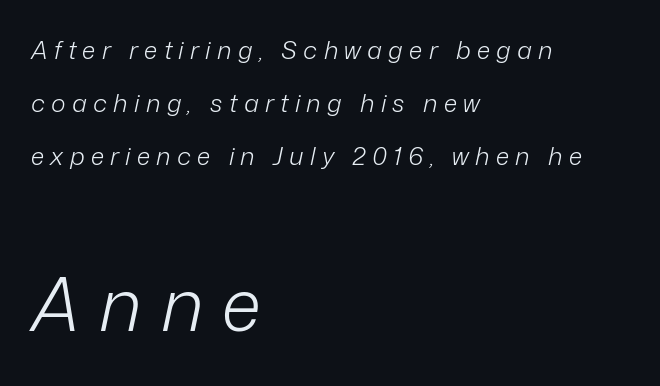
Q: Is the text bold? A: No.
Q: Is the text italic (slanted)? A: Yes, it leans right by about 12 degrees.
Q: Is the text underlined? A: No.
Q: How is the paragraph aligned? A: Left-aligned.
Q: Is the spacing between letters normal or unusually wide? A: Unusually wide.
Q: Is the spacing between lines tight, normal or loose? A: Loose.
Q: Which block of text is set in a larger size, the first (top) or the second (bottom)? A: The second (bottom) one.
Q: Width (condensed, normal, or wide)? A: Normal.
Q: Stroke contrast? A: Low.
Q: x-height? A: Medium.
Q: Monospaced? A: No.
